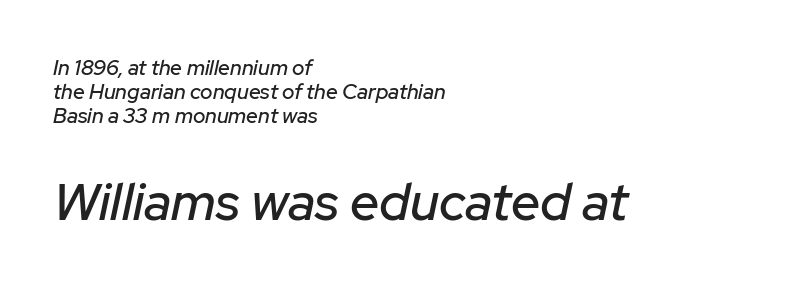
{"italic": "yes", "lean": "right", "slant_degrees": 12, "width": "normal", "stroke_contrast": "low", "x_height": "medium", "monospaced": "no", "underline": "no", "align": "left", "line_spacing": "tight", "line_spacing_ratio": 1.15, "letter_spacing": "normal", "letter_spacing_em": 0.0, "larger_block": "second", "size_ratio": 2.48, "glyph_px": 52}
